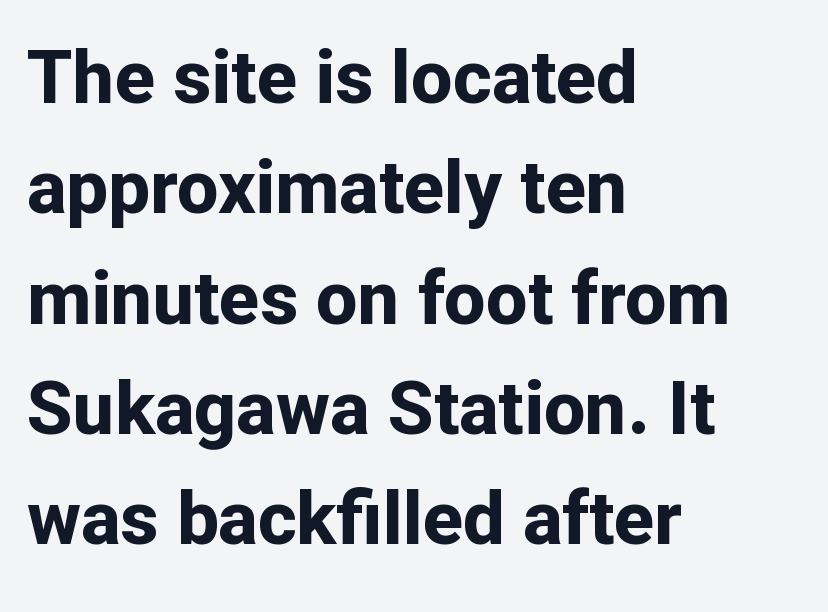
{"serif": "no", "italic": "no", "bold": "yes", "weight": "bold", "width": "normal", "stroke_contrast": "low", "x_height": "medium", "monospaced": "no", "underline": "no", "align": "left", "line_spacing": "normal", "line_spacing_ratio": 1.49, "letter_spacing": "normal", "letter_spacing_em": 0.0, "glyph_px": 74}
